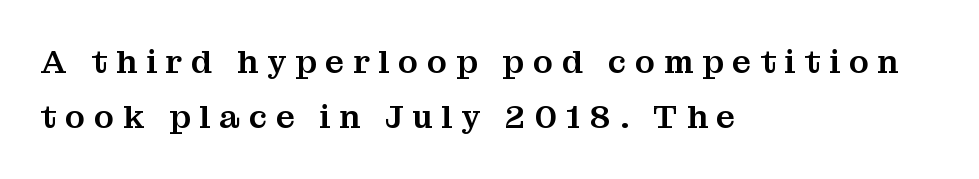
Every row of glyphs begins at an identical x-position on the left. The type family on display is of the serif kind. Honestly, there is no underline to notice here at all. A typesetter would call this proportional, since set widths differ per character. Leading: standard.
